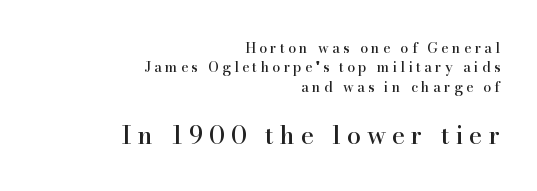
Display-style spreading of the glyphs; the letterfit is very open. Leading matches the norm, producing a regular column. Notice how the stems are strictly vertical — no italics here. Type size steps up from the first block to the second.
